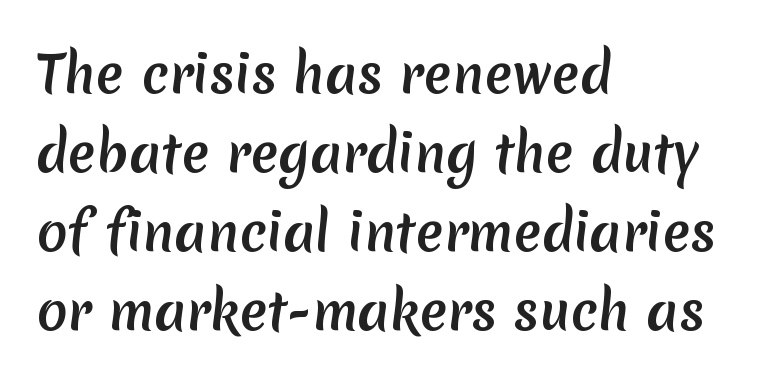
Honestly, there is no underline to notice here at all. The paragraph has a hard left edge and a soft right edge. Proportional: the letters do not fall into vertical columns. The vertical gap from one line to the next is medium. Students, note that the glyphs here touch the page at normal intervals. Grotesque or geometric, the face here clearly has no serifs.
